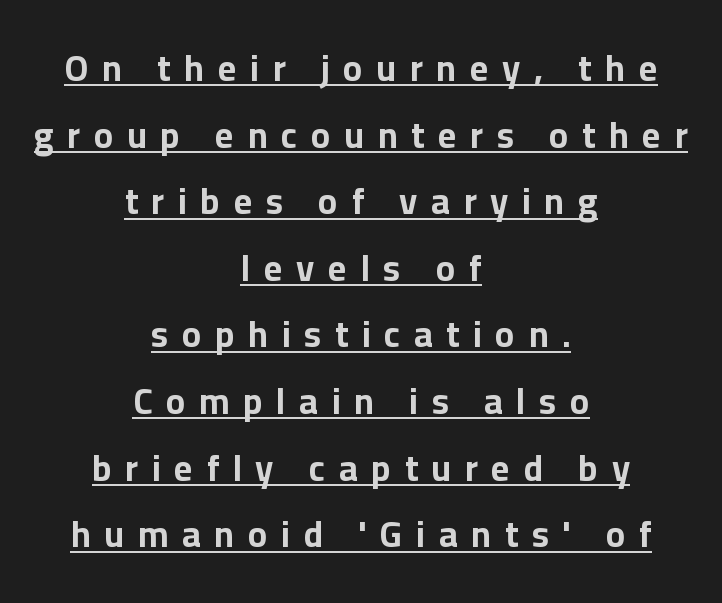
I'd describe the lettering as bold — thick and assertive. A typesetter would call this proportional, since set widths differ per character. The words here are underlined. The specimen reads as upright at a glance. This rendering widens character spacing well past its baseline value. Serifs: no, the terminals of the letterforms are clean.
